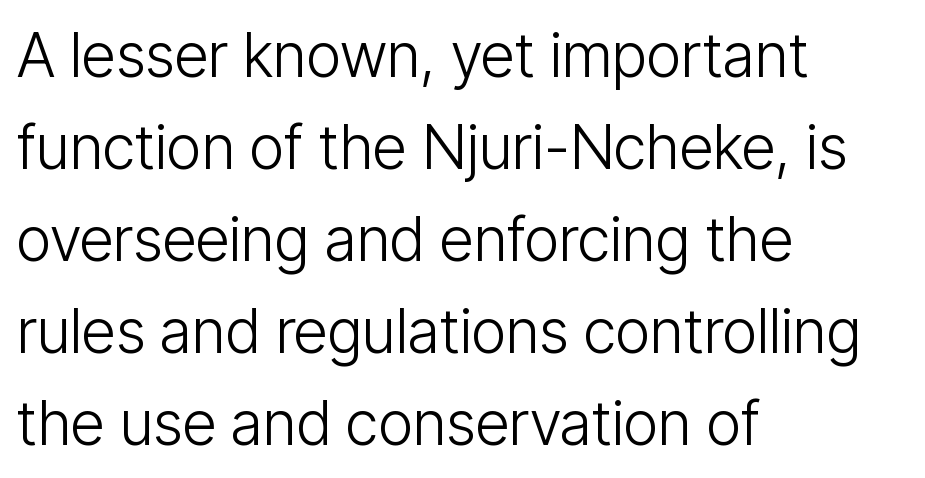
Compared with typical paragraphs, the rows here are spaced about the same. A typesetter would label this face a sans. This sample is left-justified, so line endings fall wherever the words run out. Characters follow at the spacing the type designer built in. Anything drawn beneath the words? Only blank space.
